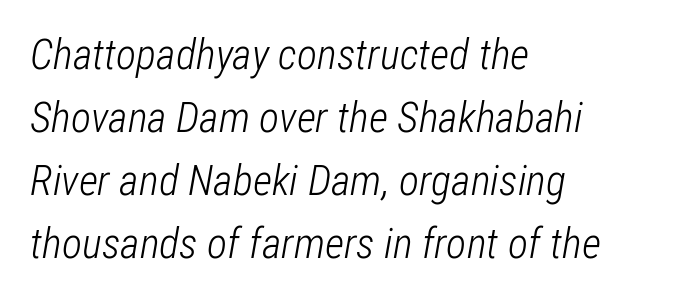
{"italic": "yes", "lean": "right", "slant_degrees": 12, "bold": "no", "weight": "light", "width": "condensed", "stroke_contrast": "low", "x_height": "medium", "monospaced": "no", "underline": "no", "align": "left", "line_spacing": "normal", "line_spacing_ratio": 1.5, "letter_spacing": "normal", "letter_spacing_em": 0.0, "glyph_px": 42}
